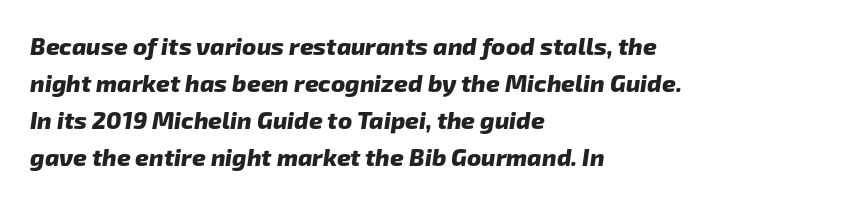
Q: Is the text bold? A: Yes.
Q: Is the text underlined? A: No.
Q: How is the paragraph aligned? A: Left-aligned.
Q: Is the spacing between letters normal or unusually wide? A: Normal.
Q: Is the spacing between lines tight, normal or loose? A: Normal.
